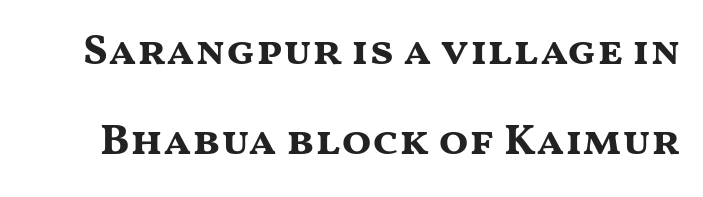
Stroke thickness is high; the sample reads as a true bold. Each new line begins a long way beneath the previous one. The rendering keeps characters at their native spacing. Do the characters align in a grid? No, the font is proportional. Descender tails drop into unmarked territory.
